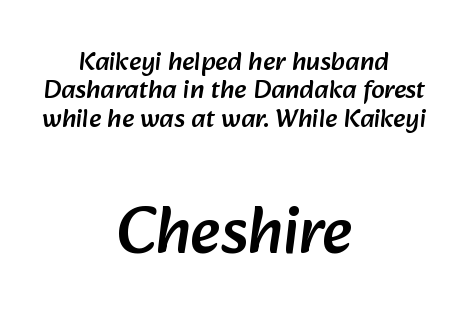
Q: Is the typeface a serif or a sans-serif typeface? A: Sans-serif.
Q: Is the text underlined? A: No.
Q: How is the paragraph aligned? A: Centered.
Q: Is the spacing between letters normal or unusually wide? A: Normal.
Q: Is the spacing between lines tight, normal or loose? A: Tight.
Q: Which block of text is set in a larger size, the first (top) or the second (bottom)? A: The second (bottom) one.
Q: Width (condensed, normal, or wide)? A: Normal.
Q: Stroke contrast? A: Low.
Q: x-height? A: Medium.
Q: Monospaced? A: No.
